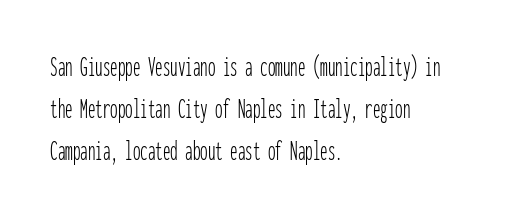
Q: Is the text bold? A: No.
Q: Is the text italic (slanted)? A: No, it is upright.
Q: Is the typeface a serif or a sans-serif typeface? A: Sans-serif.
Q: Is the text underlined? A: No.
Q: How is the paragraph aligned? A: Left-aligned.
Q: Is the spacing between letters normal or unusually wide? A: Normal.
Q: Is the spacing between lines tight, normal or loose? A: Normal.
Q: Width (condensed, normal, or wide)? A: Condensed.
Q: Stroke contrast? A: Low.
Q: x-height? A: Medium.
Q: Monospaced? A: Yes.
